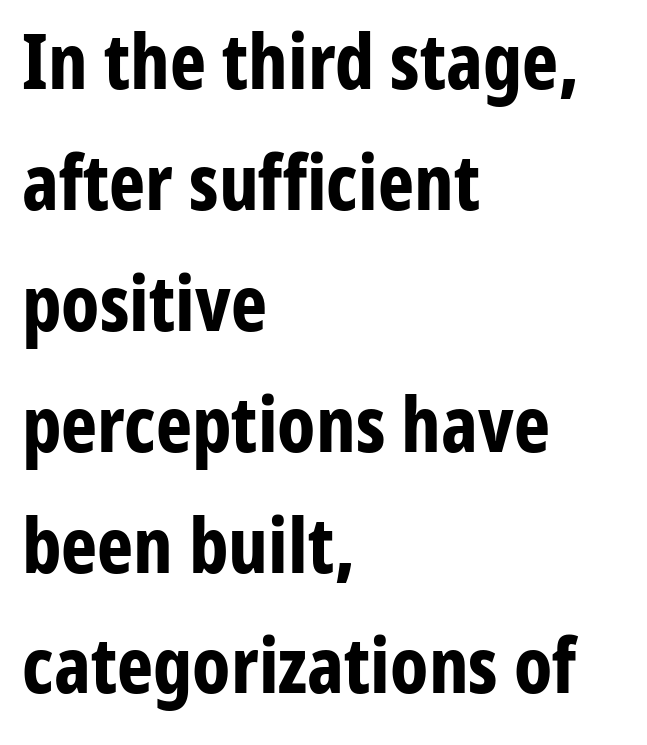
Q: Is the text bold? A: Yes.
Q: Is the text italic (slanted)? A: No, it is upright.
Q: Is the typeface a serif or a sans-serif typeface? A: Sans-serif.
Q: Is the text underlined? A: No.
Q: How is the paragraph aligned? A: Left-aligned.
Q: Is the spacing between letters normal or unusually wide? A: Normal.
Q: Is the spacing between lines tight, normal or loose? A: Normal.
Q: Width (condensed, normal, or wide)? A: Condensed.
Q: Stroke contrast? A: Low.
Q: x-height? A: Medium.
Q: Monospaced? A: No.
